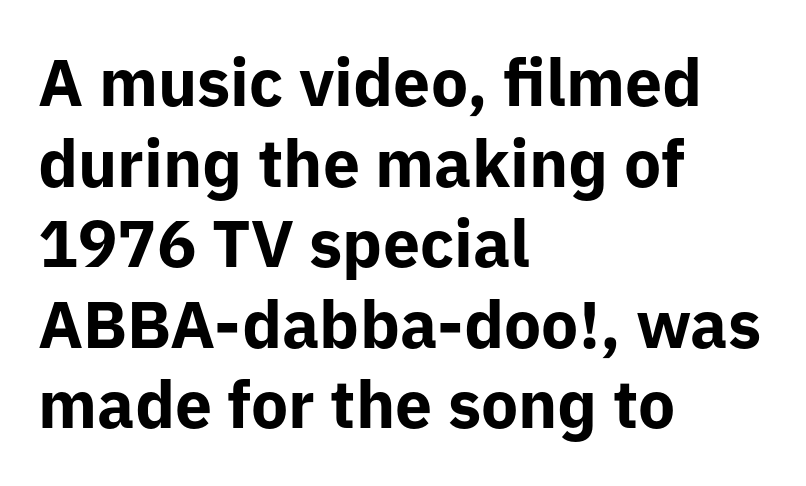
The image shows 66 px bold sans-serif type, upright; set left-aligned, line spacing 1.22x, normal letter spacing, not underlined; low stroke contrast and a medium x-height.
